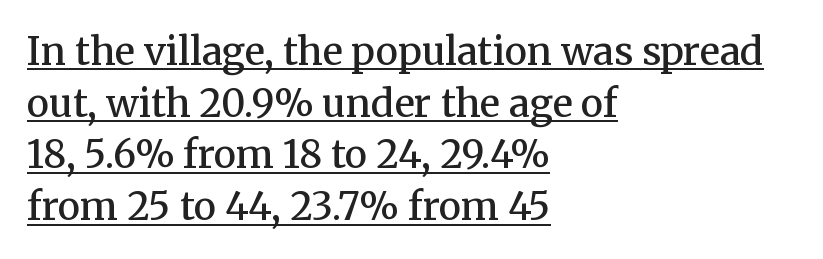
{"serif": "yes", "italic": "no", "bold": "semi", "weight": "semibold", "width": "normal", "stroke_contrast": "medium", "x_height": "medium", "monospaced": "no", "underline": "yes", "align": "left", "line_spacing": "normal", "line_spacing_ratio": 1.36, "letter_spacing": "normal", "letter_spacing_em": 0.0, "glyph_px": 38}
